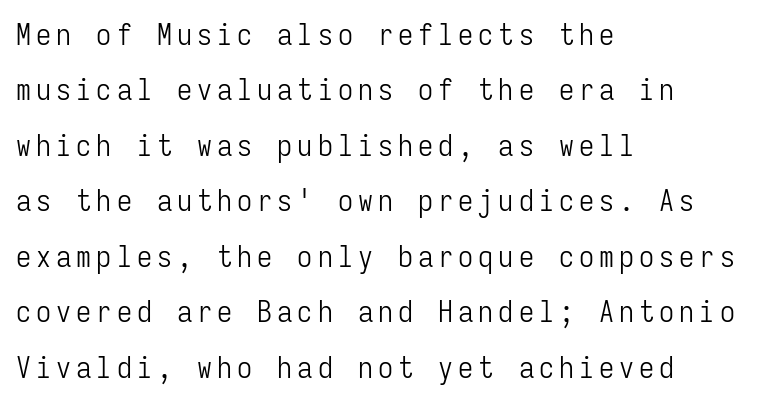
Q: Is the text bold? A: No.
Q: Is the text italic (slanted)? A: No, it is upright.
Q: Is the typeface a serif or a sans-serif typeface? A: Sans-serif.
Q: Is the text underlined? A: No.
Q: How is the paragraph aligned? A: Left-aligned.
Q: Width (condensed, normal, or wide)? A: Condensed.
Q: Stroke contrast? A: Low.
Q: x-height? A: Medium.
Q: Monospaced? A: Yes.
